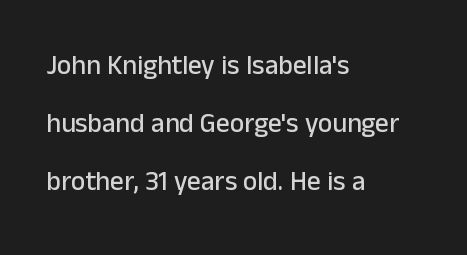
{"italic": "no", "underline": "no", "align": "left", "line_spacing": "loose", "line_spacing_ratio": 2.15, "letter_spacing": "normal", "letter_spacing_em": 0.0, "glyph_px": 27}
